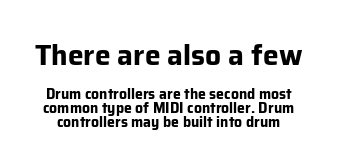
Q: Is the text bold? A: Yes.
Q: Is the text italic (slanted)? A: No, it is upright.
Q: Is the typeface a serif or a sans-serif typeface? A: Sans-serif.
Q: Is the text underlined? A: No.
Q: Is the spacing between letters normal or unusually wide? A: Normal.
Q: Is the spacing between lines tight, normal or loose? A: Tight.
Q: Which block of text is set in a larger size, the first (top) or the second (bottom)? A: The first (top) one.
Q: Width (condensed, normal, or wide)? A: Normal.
Q: Stroke contrast? A: Low.
Q: x-height? A: Medium.
Q: Monospaced? A: No.
